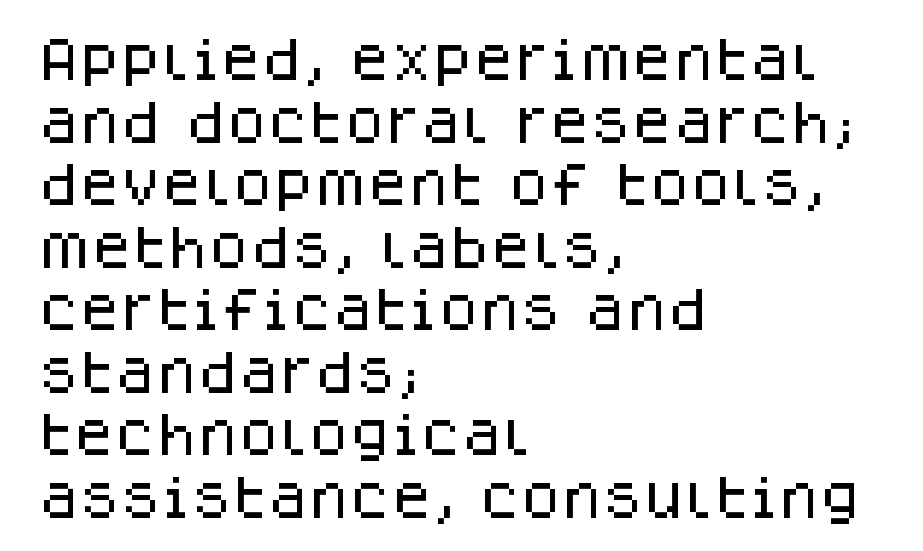
Q: Is the text italic (slanted)? A: No, it is upright.
Q: Is the typeface a serif or a sans-serif typeface? A: Sans-serif.
Q: Is the text underlined? A: No.
Q: How is the paragraph aligned? A: Left-aligned.
Q: Is the spacing between letters normal or unusually wide? A: Normal.
Q: Is the spacing between lines tight, normal or loose? A: Normal.
Q: Width (condensed, normal, or wide)? A: Normal.
Q: Stroke contrast? A: Low.
Q: x-height? A: Large.
Q: Monospaced? A: No.
